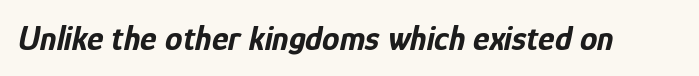
Clear beneath every line of the passage. Spacing verdict: proportional, widths tailored to each character. There is no visible air inserted between adjacent glyphs. Every letter is thick-stroked: bold, no question.
